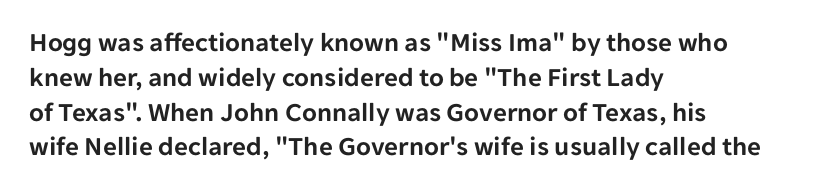
Q: Is the text italic (slanted)? A: No, it is upright.
Q: Is the text underlined? A: No.
Q: How is the paragraph aligned? A: Left-aligned.
Q: Is the spacing between letters normal or unusually wide? A: Normal.
Q: Is the spacing between lines tight, normal or loose? A: Normal.
